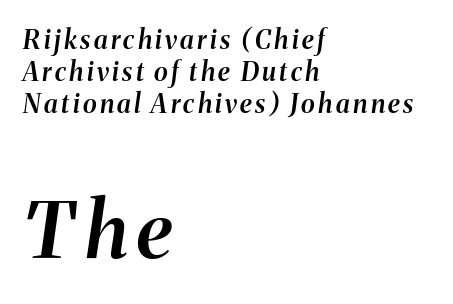
Compared with a centered layout, this one pins lines to the left instead. Does the lettering tilt? It does — this is italic. Each letter keeps its own natural width here, so spacing adapts to shape. Does the weight exceed regular? Yes, but only to semibold. The letters in the lower block stand taller than those in the block above. Lines of text with bare space underneath.
